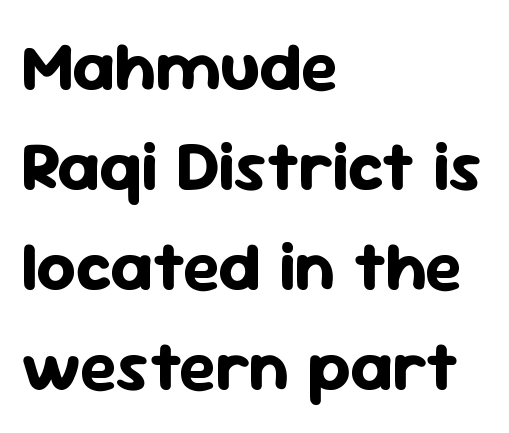
The image shows 69 px bold sans-serif type, upright; set left-aligned, normal line spacing (1.45x), normal letter spacing, not underlined; low stroke contrast and a medium x-height.
